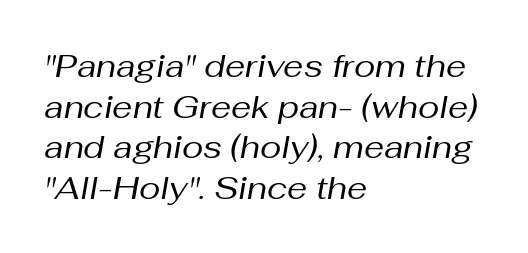
{"italic": "yes", "lean": "right", "slant_degrees": 10, "bold": "no", "weight": "regular", "width": "normal", "stroke_contrast": "medium", "x_height": "medium", "monospaced": "no", "underline": "no", "align": "left", "line_spacing": "normal", "line_spacing_ratio": 1.27, "letter_spacing": "normal", "letter_spacing_em": 0.0, "glyph_px": 32}
